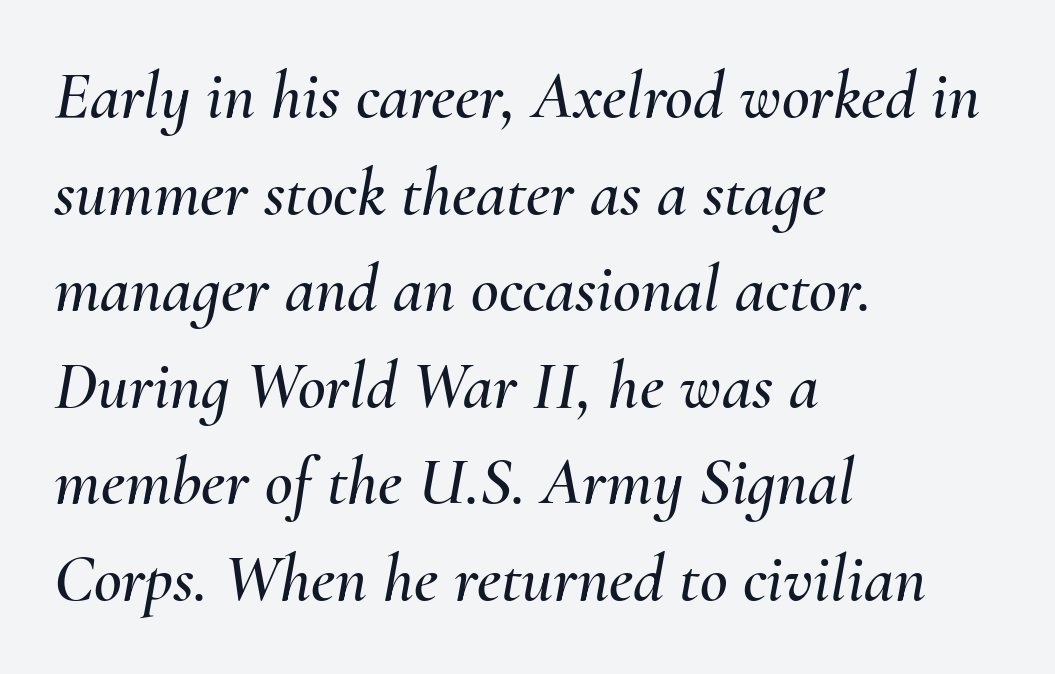
The image shows 68 px text type, italic (leaning right); set left-aligned, normal line spacing (1.42x), normal letter spacing, not underlined; medium stroke contrast and a small x-height.
